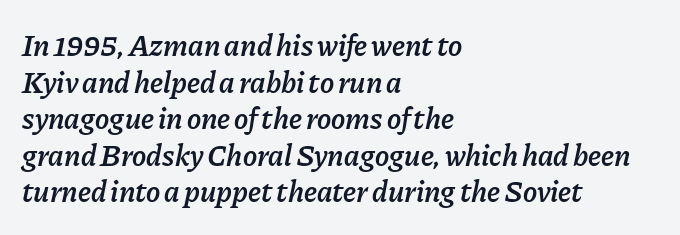
Q: Is the text bold? A: Semi-bold.
Q: Is the text italic (slanted)? A: Yes, it leans right by about 11 degrees.
Q: Is the text underlined? A: No.
Q: How is the paragraph aligned? A: Left-aligned.
Q: Is the spacing between letters normal or unusually wide? A: Normal.
Q: Width (condensed, normal, or wide)? A: Normal.
Q: Stroke contrast? A: Low.
Q: x-height? A: Medium.
Q: Monospaced? A: No.
